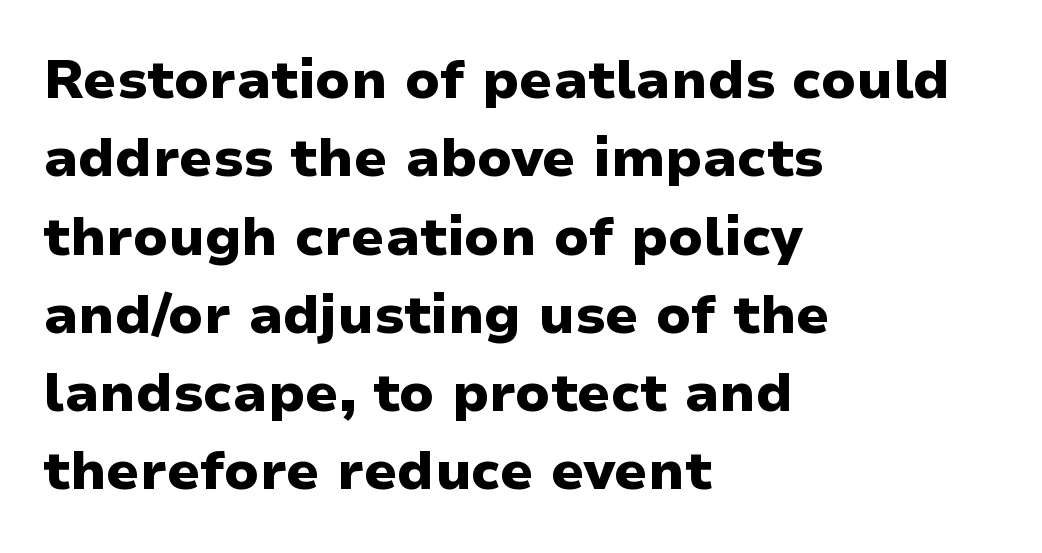
Vertically, the passage feels balanced, rows spaced as you'd expect. The compositor pushed each line to the left boundary. Words float on clear page, feet unadorned. Nobody touched the tracking dial on this one. Is there any slant? The stems are plumb. Bold? Absolutely — the strokes are thick and heavy.
